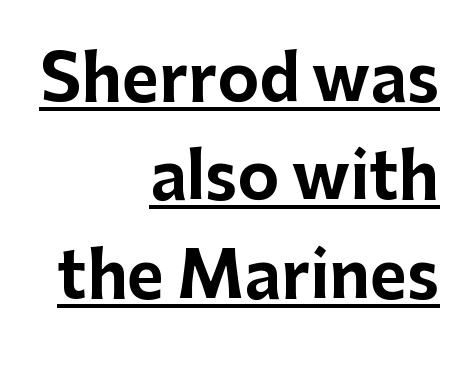
The glyphs have the mass of a bold cut. Are there feet on the stems? There aren't — it's a sans. Looks like regular typesetting: each glyph gets only the width it needs. Which margin do the lines hug? The right one — the left edge is uneven.
